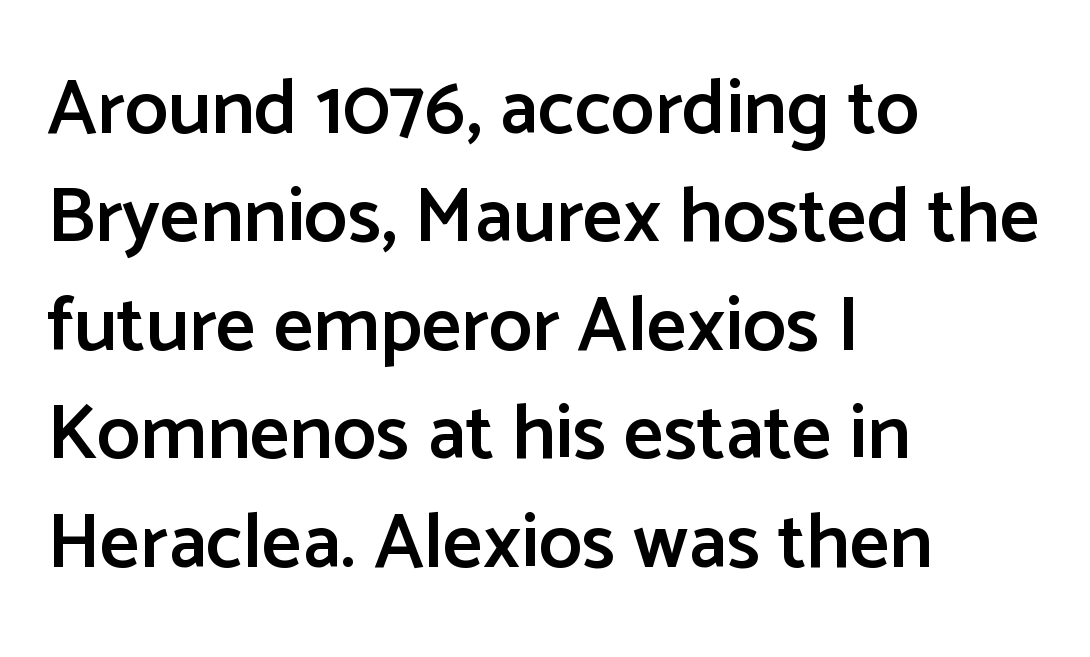
Font category for this specimen: sans-serif. A typesetter would mark this as roman, not italic. Typesetter's note: demi weight, one step under bold. Each line starts at the same left margin while the right side varies. These lines keep a tight, regular rhythm from letter to letter. Successive baselines arrive at the customary interval.
